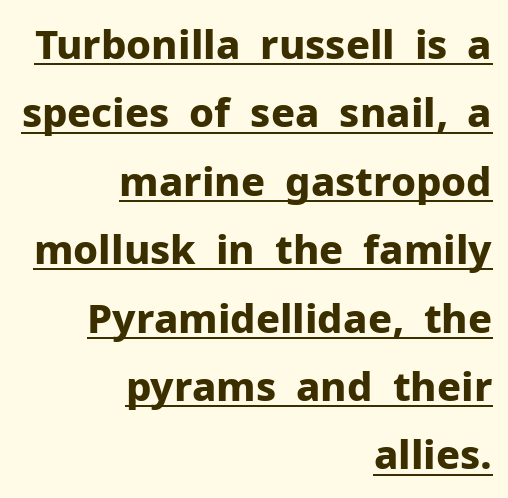
{"serif": "no", "italic": "no", "bold": "yes", "weight": "bold", "width": "normal", "stroke_contrast": "low", "x_height": "medium", "monospaced": "no", "underline": "yes", "align": "right", "line_spacing_ratio": 1.71, "letter_spacing": "normal", "letter_spacing_em": 0.0, "glyph_px": 40}
